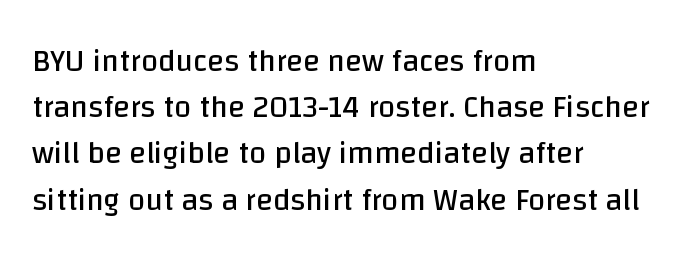
{"serif": "no", "italic": "no", "bold": "no", "weight": "regular", "width": "normal", "stroke_contrast": "low", "x_height": "large", "monospaced": "no", "underline": "no", "align": "left", "line_spacing": "normal", "line_spacing_ratio": 1.49, "letter_spacing": "normal", "letter_spacing_em": 0.0, "glyph_px": 31}
